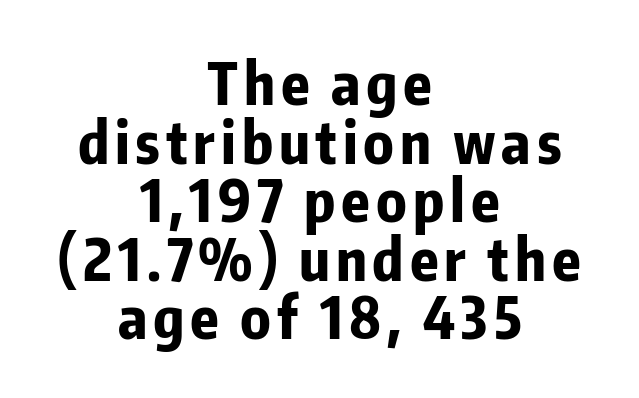
Quick note: interline space is minimal. Examine the stroke ends and you'll find no serifs. The lettering stays uniformly vertical, giving the passage a roman look. Honestly, there is no underline to notice here at all. Strong, thick strokes mark this as bold type. Alignment: centered.
